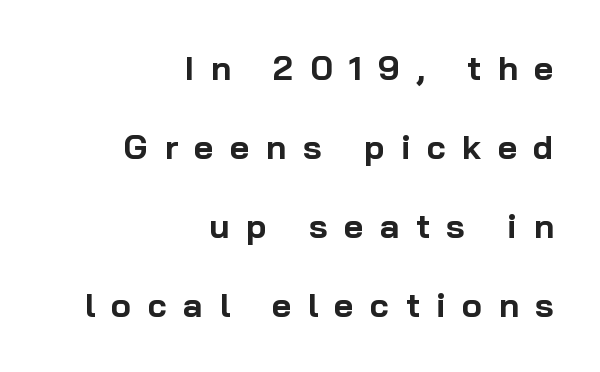
Q: Is the text bold? A: Yes.
Q: Is the text italic (slanted)? A: No, it is upright.
Q: Is the typeface a serif or a sans-serif typeface? A: Sans-serif.
Q: Is the text underlined? A: No.
Q: How is the paragraph aligned? A: Right-aligned.
Q: Is the spacing between letters normal or unusually wide? A: Unusually wide.
Q: Is the spacing between lines tight, normal or loose? A: Loose.
Q: Width (condensed, normal, or wide)? A: Normal.
Q: Stroke contrast? A: Low.
Q: x-height? A: Medium.
Q: Monospaced? A: No.
